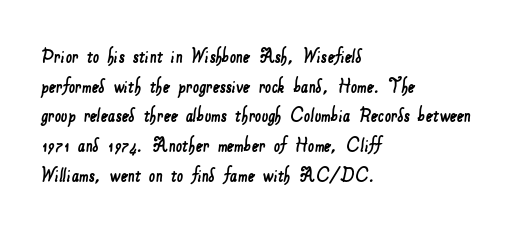
The image shows 22 px text type; set left-aligned, normal line spacing (1.35x), normal letter spacing, not underlined.
